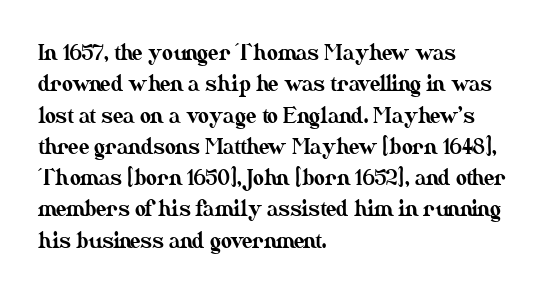
{"italic": "no", "underline": "no", "align": "left", "line_spacing": "normal", "line_spacing_ratio": 1.49, "letter_spacing": "normal", "letter_spacing_em": 0.0, "glyph_px": 21}
